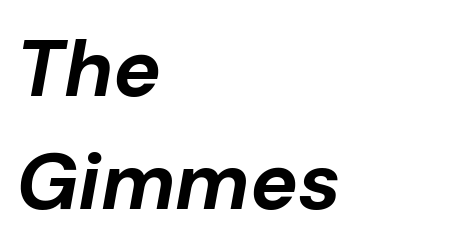
{"italic": "yes", "lean": "right", "slant_degrees": 10, "bold": "yes", "weight": "bold", "width": "normal", "stroke_contrast": "low", "x_height": "medium", "monospaced": "no", "underline": "no", "align": "left", "line_spacing": "normal", "line_spacing_ratio": 1.41, "letter_spacing": "normal", "letter_spacing_em": 0.0, "glyph_px": 80}
